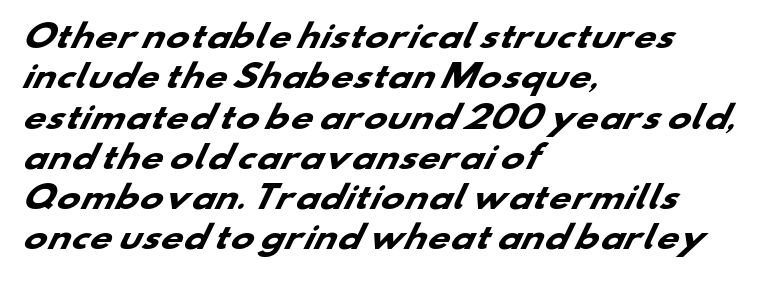
The image shows 31 px heavy, wide sans-serif type; set left-aligned, normal line spacing (1.3x), normal letter spacing, not underlined; low stroke contrast and a small x-height.
